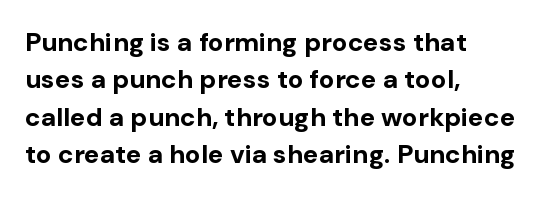
When letters stand straight like this, we call the style roman or upright. A clean baseline with only descenders dipping below it. Horizontally, the lines are justified to the leading edge only. Is there much room between lines? A standard amount, neither cramped nor airy.
